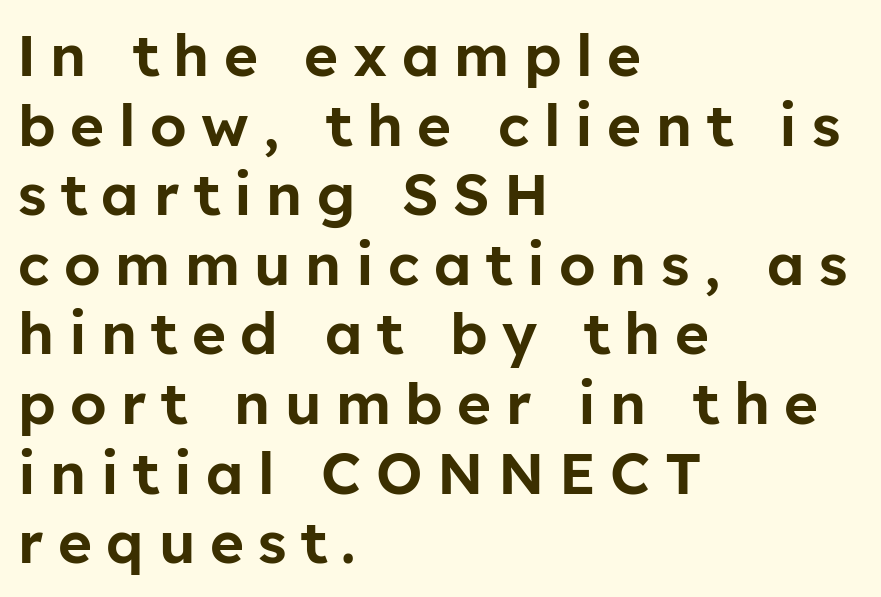
The image shows 58 px sans-serif type, upright; set left-aligned, line spacing 1.2x, unusually wide letter spacing (+0.25 em), not underlined; low stroke contrast and a medium x-height.
